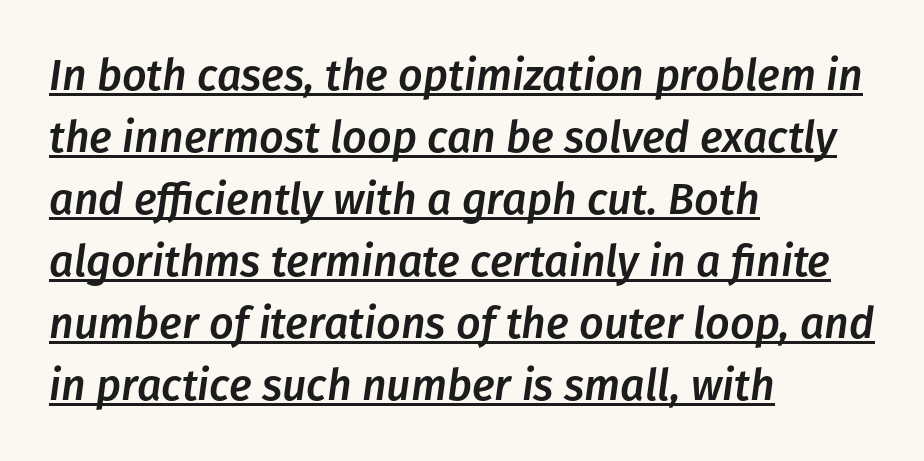
Q: Is the text italic (slanted)? A: Yes, it leans right by about 8 degrees.
Q: Is the text underlined? A: Yes.
Q: How is the paragraph aligned? A: Left-aligned.
Q: Is the spacing between letters normal or unusually wide? A: Normal.
Q: Is the spacing between lines tight, normal or loose? A: Normal.
Q: Width (condensed, normal, or wide)? A: Normal.
Q: Stroke contrast? A: Low.
Q: x-height? A: Medium.
Q: Monospaced? A: No.
